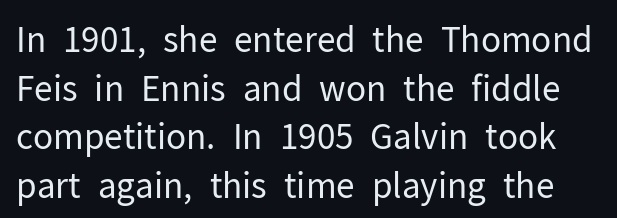
{"serif": "no", "italic": "no", "bold": "no", "weight": "regular", "width": "normal", "stroke_contrast": "low", "x_height": "medium", "monospaced": "no", "underline": "no", "line_spacing": "normal", "line_spacing_ratio": 1.43, "letter_spacing": "normal", "letter_spacing_em": 0.0, "glyph_px": 34}
